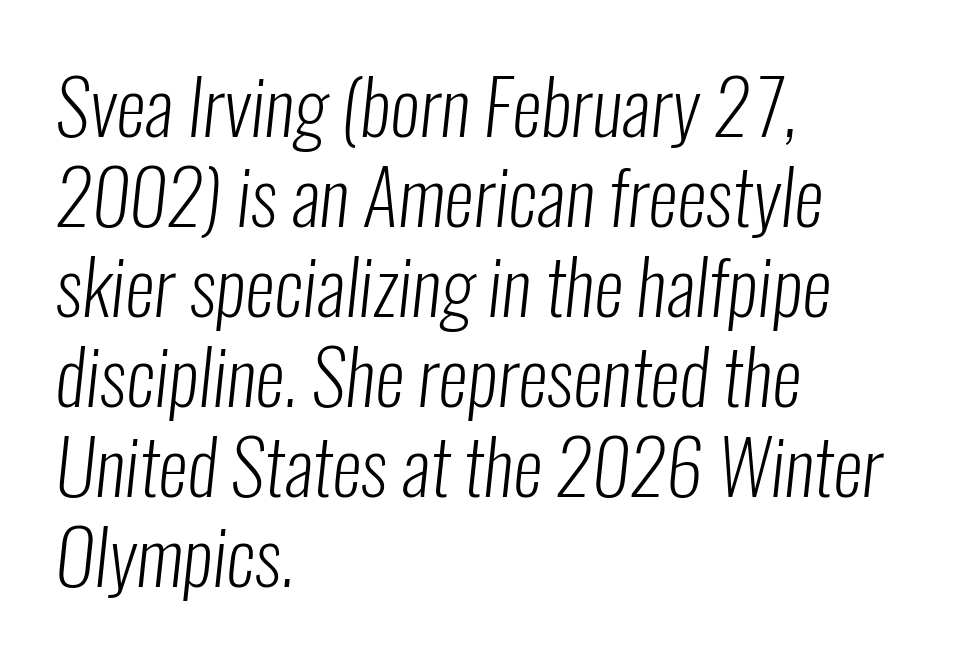
The image shows 75 px light, condensed sans-serif type; set left-aligned, line spacing 1.2x, normal letter spacing, not underlined; low stroke contrast and a medium x-height.
